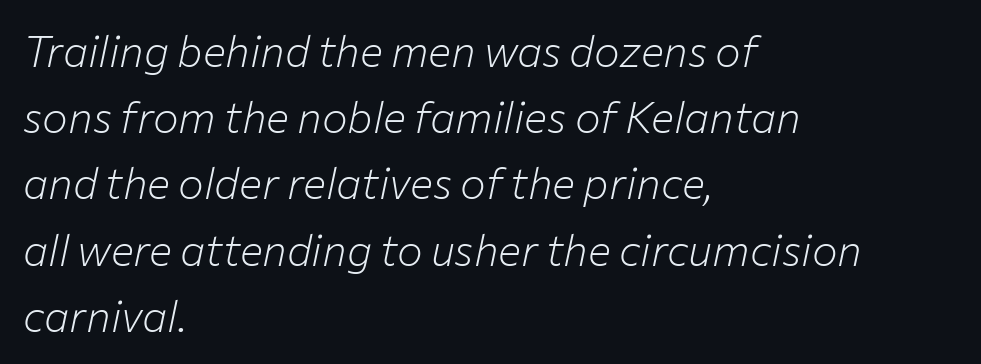
The image shows 43 px light type, italic (leaning right); set left-aligned, normal line spacing (1.54x), normal letter spacing, not underlined; low stroke contrast and a medium x-height.
